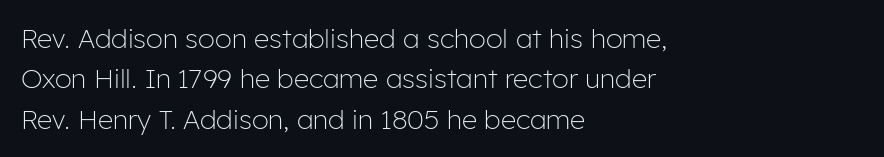
The image shows 27 px text type, upright; set left-aligned, normal line spacing (1.5x), normal letter spacing, not underlined.
